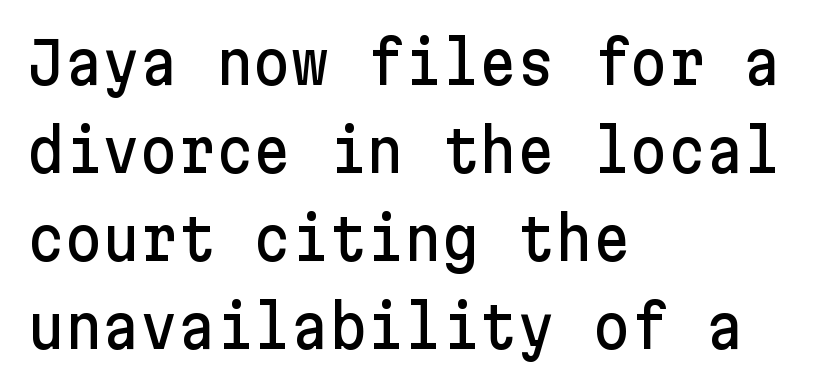
{"serif": "no", "italic": "no", "width": "normal", "stroke_contrast": "low", "x_height": "medium", "underline": "no", "align": "left", "line_spacing": "normal", "line_spacing_ratio": 1.52, "letter_spacing": "normal", "letter_spacing_em": 0.0, "glyph_px": 58}
